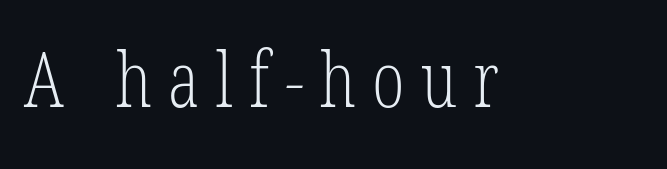
{"serif": "yes", "bold": "no", "weight": "light", "width": "condensed", "stroke_contrast": "low", "x_height": "medium", "monospaced": "no", "underline": "no", "letter_spacing": "wide", "letter_spacing_em": 0.21, "glyph_px": 77}
